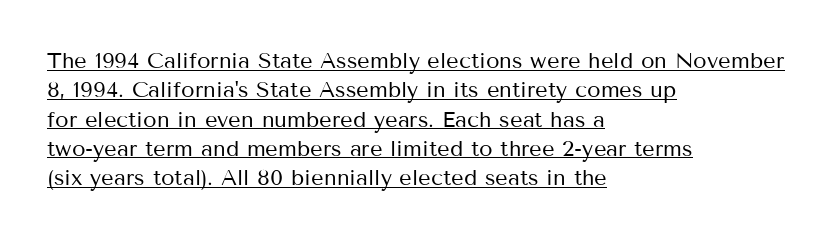
Vertical strokes here are truly vertical. Underline: present. The ragged edge is on the right, which tells us the setting is flush left. The passage shown is not bold in any degree. Spacing between characters is what you'd get straight out of the box. The lines sit at an ordinary, default distance from one another.
